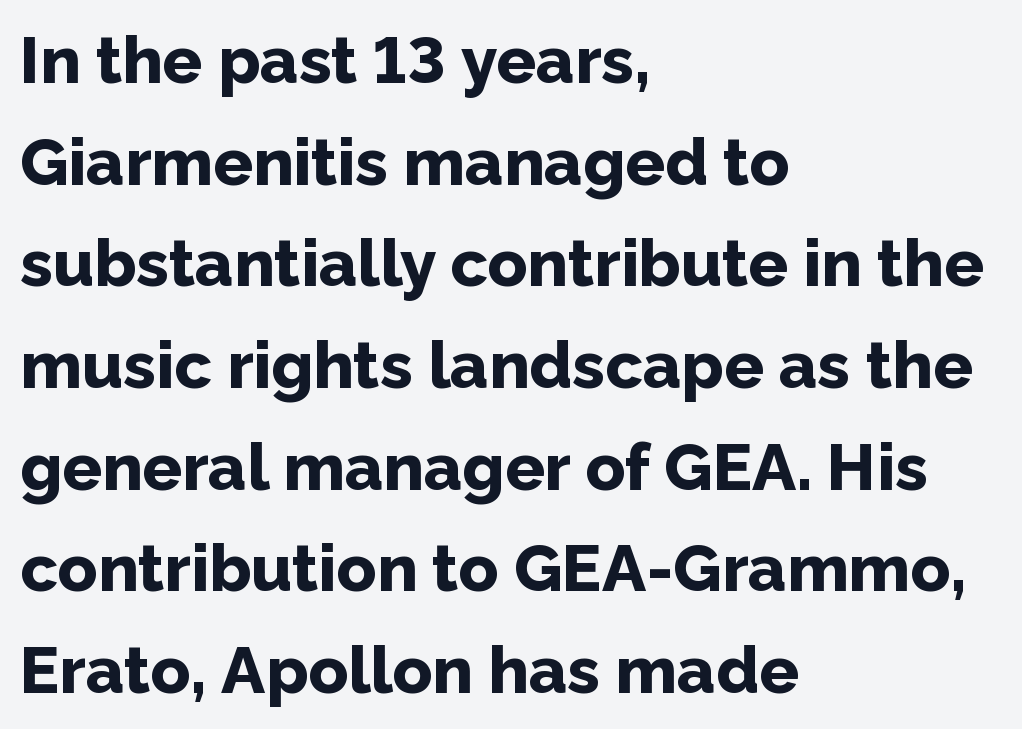
The axis of the letterforms is exactly vertical. These words are printed bold, with thick strokes throughout. Letterform terminals end flat and unadorned throughout the passage. How are the letters spaced? Ordinarily, with no added tracking.
